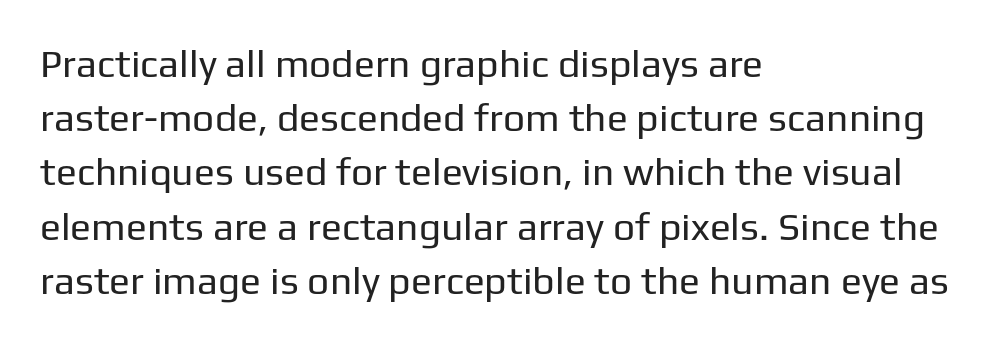
Q: Is the text bold? A: No.
Q: Is the text italic (slanted)? A: No, it is upright.
Q: Is the typeface a serif or a sans-serif typeface? A: Sans-serif.
Q: Is the text underlined? A: No.
Q: How is the paragraph aligned? A: Left-aligned.
Q: Is the spacing between letters normal or unusually wide? A: Normal.
Q: Is the spacing between lines tight, normal or loose? A: Normal.
Q: Width (condensed, normal, or wide)? A: Normal.
Q: Stroke contrast? A: Low.
Q: x-height? A: Medium.
Q: Monospaced? A: No.
